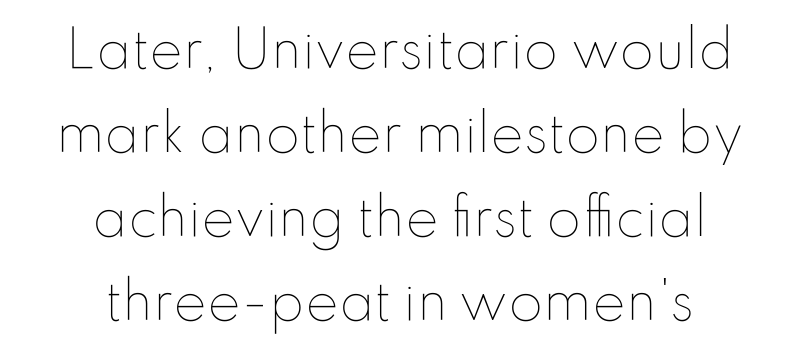
Think standard paragraph weight, or any step lighter than that. Every stem runs plumb, perpendicular to the baseline. The rag falls on both sides of this text block equally. Decoration check: the copy has no underline. Think of a printed novel: that variable character pitch is what you see here.
